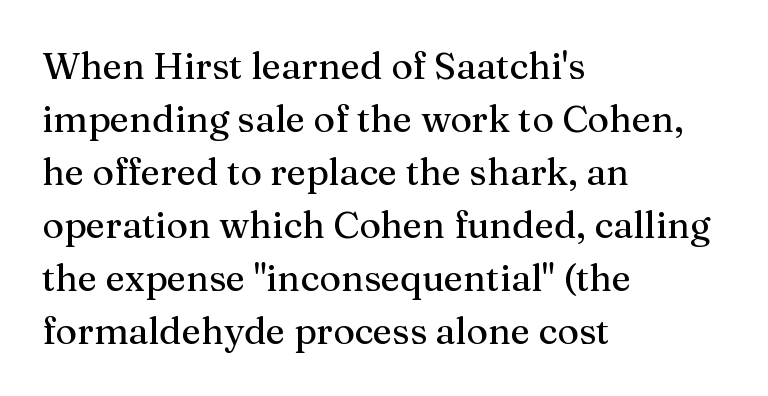
Q: Is the text italic (slanted)? A: No, it is upright.
Q: Is the typeface a serif or a sans-serif typeface? A: Serif.
Q: Is the text underlined? A: No.
Q: How is the paragraph aligned? A: Left-aligned.
Q: Is the spacing between letters normal or unusually wide? A: Normal.
Q: Is the spacing between lines tight, normal or loose? A: Normal.
Q: Width (condensed, normal, or wide)? A: Normal.
Q: Stroke contrast? A: Medium.
Q: x-height? A: Medium.
Q: Monospaced? A: No.
